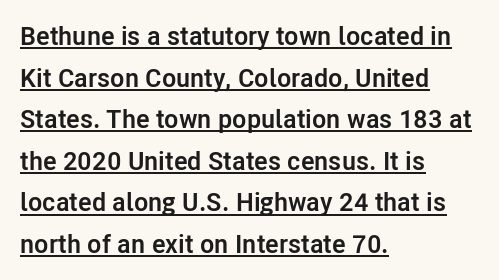
Q: Is the text bold? A: Yes.
Q: Is the text italic (slanted)? A: No, it is upright.
Q: Is the text underlined? A: Yes.
Q: How is the paragraph aligned? A: Left-aligned.
Q: Is the spacing between letters normal or unusually wide? A: Normal.
Q: Is the spacing between lines tight, normal or loose? A: Normal.
